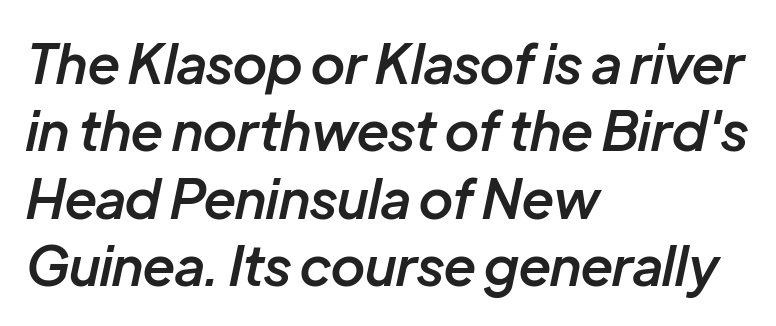
{"italic": "yes", "lean": "right", "slant_degrees": 12, "bold": "semi", "weight": "semibold", "width": "normal", "stroke_contrast": "low", "x_height": "medium", "monospaced": "no", "underline": "no", "align": "left", "line_spacing": "normal", "line_spacing_ratio": 1.25, "letter_spacing": "normal", "letter_spacing_em": 0.0, "glyph_px": 54}
